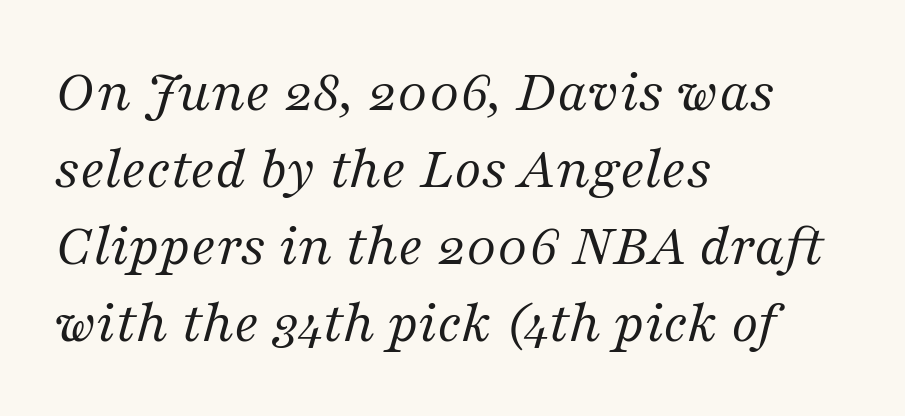
{"serif": "yes", "italic": "yes", "lean": "right", "slant_degrees": 16, "bold": "no", "weight": "regular", "width": "normal", "stroke_contrast": "medium", "x_height": "medium", "monospaced": "no", "underline": "no", "align": "left", "line_spacing": "normal", "line_spacing_ratio": 1.26, "letter_spacing": "normal", "letter_spacing_em": 0.0, "glyph_px": 61}
